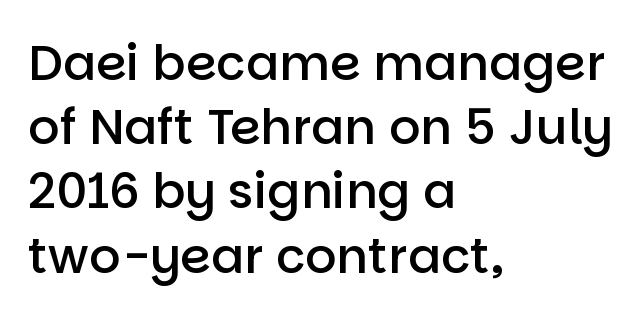
The image shows 49 px semibold sans-serif type, upright; set left-aligned, normal line spacing (1.31x), normal letter spacing, not underlined; low stroke contrast and a large x-height.
